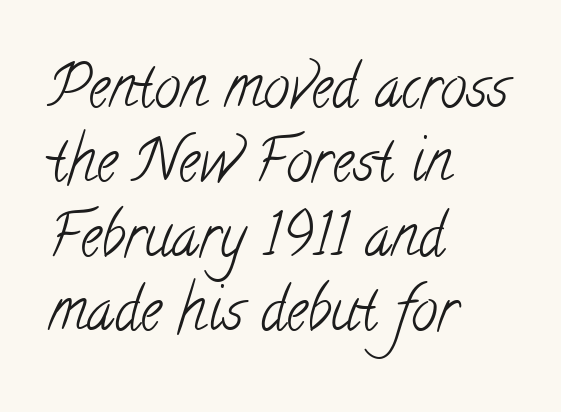
{"bold": "no", "weight": "light", "width": "condensed", "stroke_contrast": "low", "x_height": "small", "monospaced": "no", "underline": "no", "align": "left", "line_spacing": "normal", "line_spacing_ratio": 1.26, "letter_spacing": "normal", "letter_spacing_em": 0.0, "glyph_px": 59}
